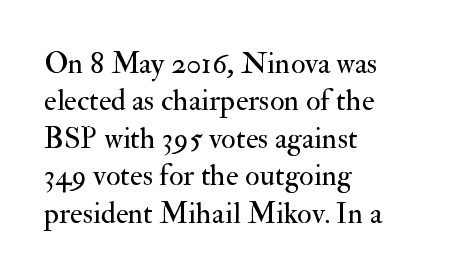
{"serif": "yes", "italic": "no", "bold": "no", "weight": "regular", "width": "normal", "stroke_contrast": "medium", "x_height": "small", "monospaced": "no", "underline": "no", "align": "left", "line_spacing": "normal", "line_spacing_ratio": 1.25, "letter_spacing": "normal", "letter_spacing_em": 0.0, "glyph_px": 30}
